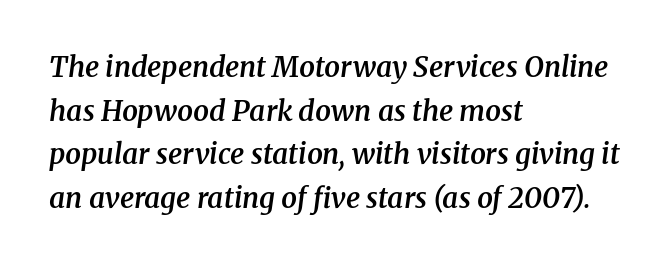
Q: Is the text bold? A: Semi-bold.
Q: Is the text italic (slanted)? A: Yes, it leans right by about 8 degrees.
Q: Is the typeface a serif or a sans-serif typeface? A: Serif.
Q: Is the text underlined? A: No.
Q: How is the paragraph aligned? A: Left-aligned.
Q: Is the spacing between letters normal or unusually wide? A: Normal.
Q: Is the spacing between lines tight, normal or loose? A: Normal.
Q: Width (condensed, normal, or wide)? A: Normal.
Q: Stroke contrast? A: Medium.
Q: x-height? A: Medium.
Q: Monospaced? A: No.
